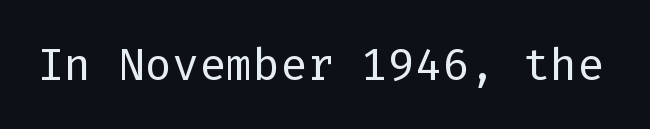
{"serif": "no", "italic": "no", "bold": "no", "weight": "regular", "width": "normal", "stroke_contrast": "low", "x_height": "medium", "underline": "no", "letter_spacing": "normal", "letter_spacing_em": 0.0, "glyph_px": 45}
